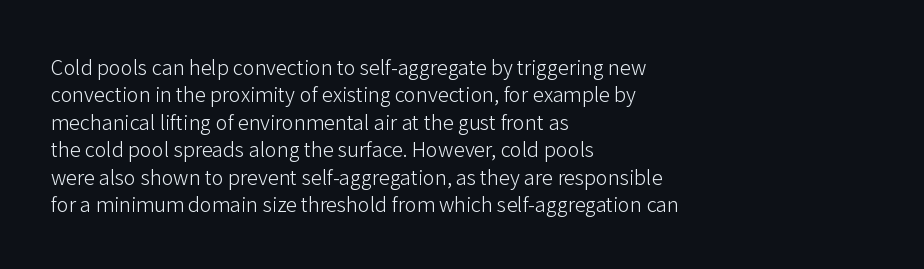
{"italic": "no", "bold": "no", "underline": "no", "align": "left", "line_spacing": "normal", "line_spacing_ratio": 1.37, "letter_spacing": "normal", "letter_spacing_em": 0.0, "glyph_px": 20}
